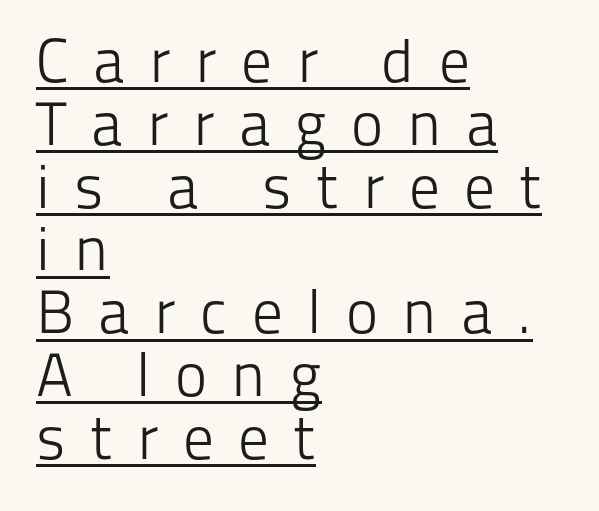
{"serif": "no", "italic": "no", "bold": "no", "weight": "light", "width": "normal", "stroke_contrast": "low", "x_height": "medium", "monospaced": "no", "underline": "yes", "align": "left", "line_spacing": "tight", "line_spacing_ratio": 1.03, "letter_spacing": "wide", "letter_spacing_em": 0.4, "glyph_px": 61}
